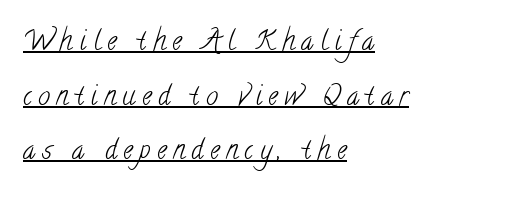
There is plenty of visible air inserted between adjacent glyphs. Stems here are at most as thick as an everyday book face. Is there an underline? Yes — a line sits under the letters. These lines are set flush left with a ragged right edge. Baseline-to-baseline distance is far greater than the letter height.
